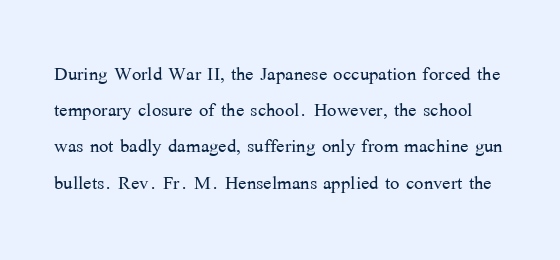
Vertical spacing — default. Weight: not bold — regular or lighter. Posture: vertical. Letter spacing: default. The zone under the glyphs is completely vacant.
